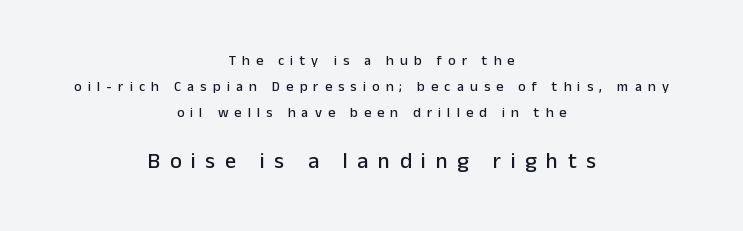
The image shows 22 px text type, upright; set centered, line spacing 1.84x, unusually wide letter spacing (+0.44 em), not underlined; the second (bottom) block is 1.57x larger.
